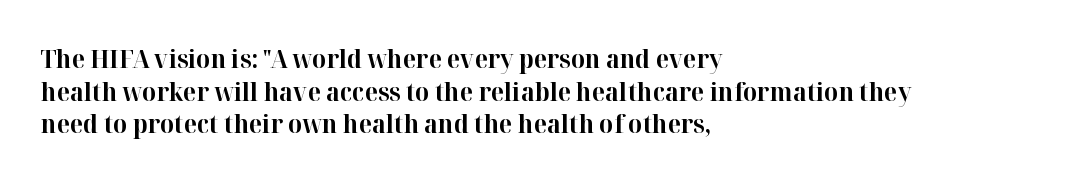
You could call the tracking neutral — neither tight nor loose. Ordinary non-slanted type is in use. Heavy, bold letterforms. Does the copy run flush right? No — it runs flush left. Regular leading.
